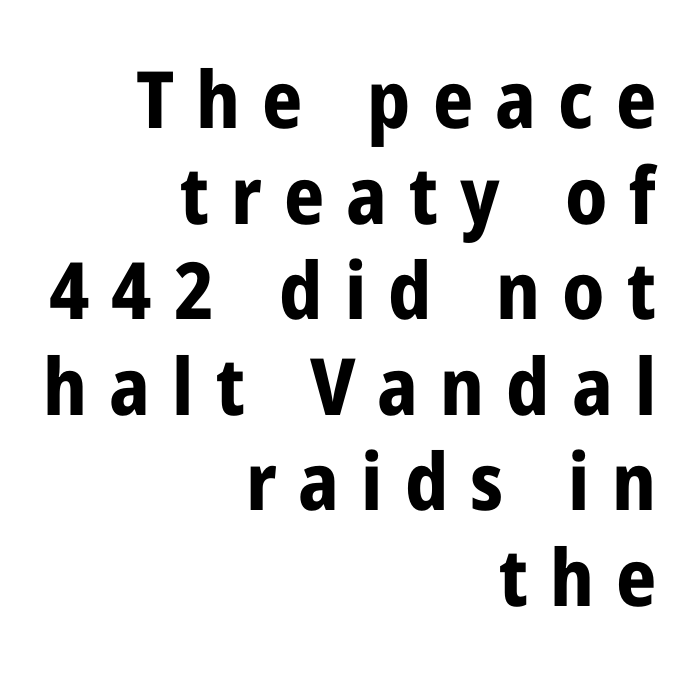
{"serif": "no", "italic": "no", "bold": "yes", "weight": "bold", "width": "condensed", "stroke_contrast": "low", "x_height": "medium", "monospaced": "no", "underline": "no", "align": "right", "line_spacing_ratio": 1.21, "letter_spacing": "wide", "letter_spacing_em": 0.28, "glyph_px": 79}
